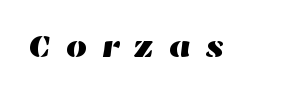
Q: Is the text underlined? A: No.
Q: Is the spacing between letters normal or unusually wide? A: Unusually wide.
Q: Width (condensed, normal, or wide)? A: Wide.
Q: Stroke contrast? A: High.
Q: x-height? A: Medium.
Q: Monospaced? A: No.
